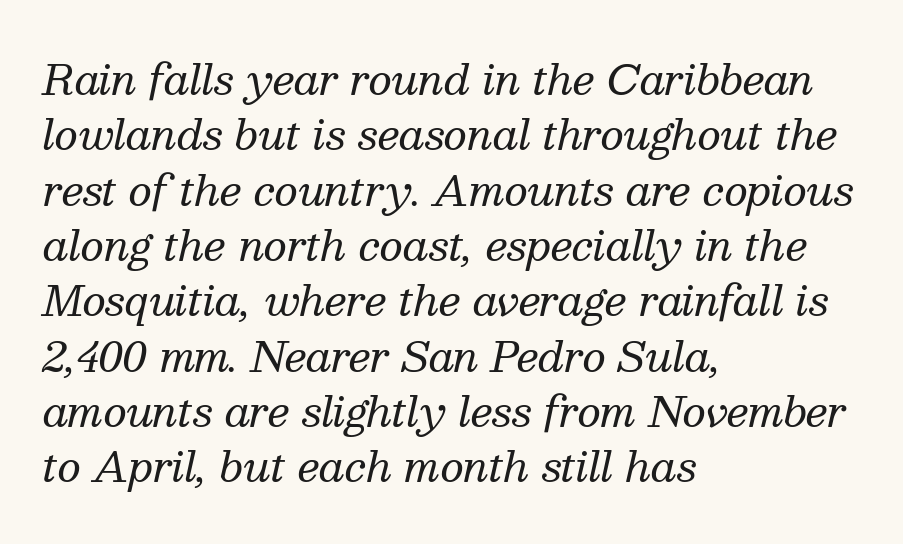
{"serif": "yes", "italic": "yes", "lean": "right", "slant_degrees": 13, "bold": "no", "weight": "regular", "width": "normal", "stroke_contrast": "medium", "x_height": "medium", "monospaced": "no", "underline": "no", "align": "left", "line_spacing": "normal", "line_spacing_ratio": 1.35, "letter_spacing": "normal", "letter_spacing_em": 0.0, "glyph_px": 41}
